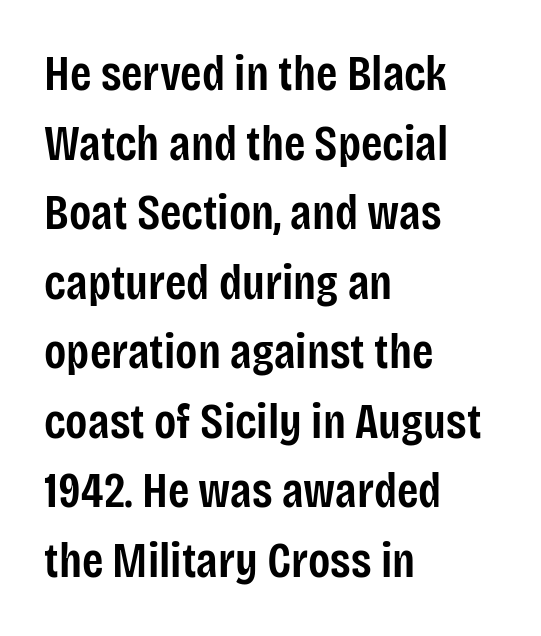
Q: Is the text bold? A: Semi-bold.
Q: Is the text italic (slanted)? A: No, it is upright.
Q: Is the typeface a serif or a sans-serif typeface? A: Sans-serif.
Q: Is the text underlined? A: No.
Q: How is the paragraph aligned? A: Left-aligned.
Q: Is the spacing between letters normal or unusually wide? A: Normal.
Q: Is the spacing between lines tight, normal or loose? A: Normal.
Q: Width (condensed, normal, or wide)? A: Condensed.
Q: Stroke contrast? A: Low.
Q: x-height? A: Large.
Q: Monospaced? A: No.
